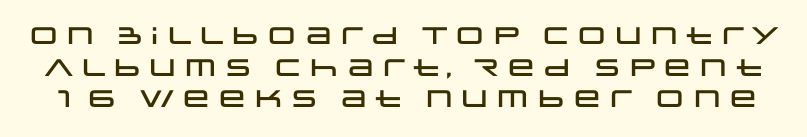
The image shows 24 px text type, upright; set normal line spacing (1.32x), normal letter spacing, not underlined.
